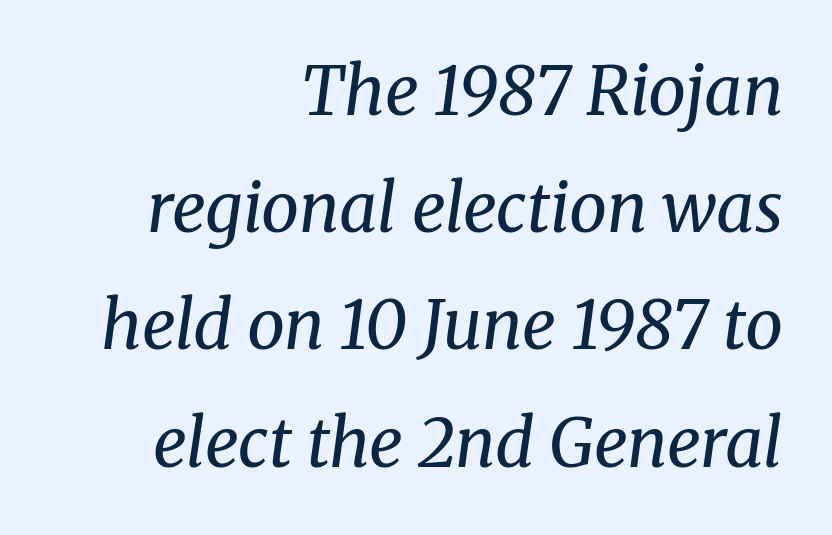
The image shows 67 px regular-weight serif type, italic (leaning right); set right-aligned, line spacing 1.75x, normal letter spacing, not underlined; medium stroke contrast and a medium x-height.
